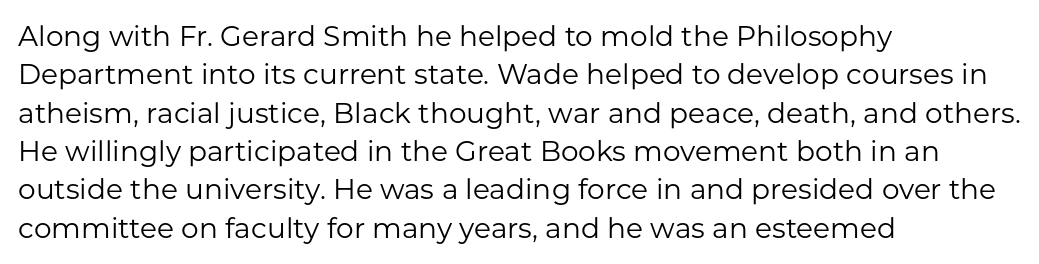
{"serif": "no", "italic": "no", "bold": "no", "weight": "regular", "width": "normal", "stroke_contrast": "low", "x_height": "medium", "monospaced": "no", "underline": "no", "align": "left", "line_spacing": "normal", "line_spacing_ratio": 1.37, "letter_spacing": "normal", "letter_spacing_em": 0.0, "glyph_px": 28}
